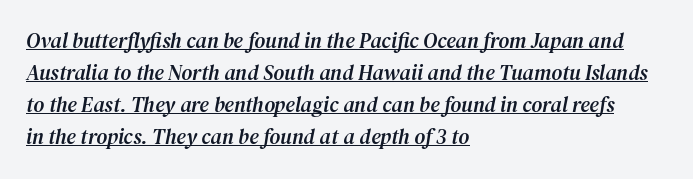
{"italic": "yes", "lean": "right", "slant_degrees": 12, "underline": "yes", "align": "left", "line_spacing": "normal", "line_spacing_ratio": 1.53, "letter_spacing": "normal", "letter_spacing_em": 0.0, "glyph_px": 21}
